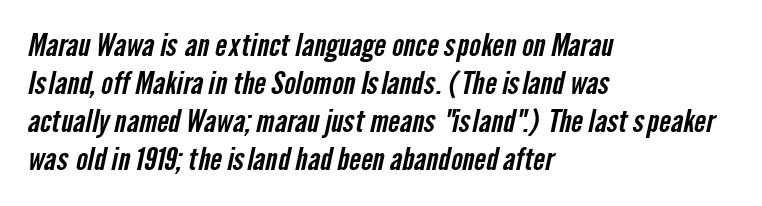
Q: Is the typeface a serif or a sans-serif typeface? A: Sans-serif.
Q: Is the text underlined? A: No.
Q: How is the paragraph aligned? A: Left-aligned.
Q: Is the spacing between letters normal or unusually wide? A: Normal.
Q: Width (condensed, normal, or wide)? A: Condensed.
Q: Stroke contrast? A: Low.
Q: x-height? A: Medium.
Q: Monospaced? A: No.
